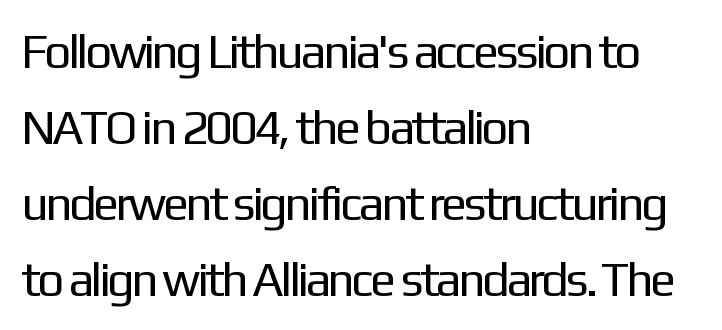
Q: Is the text bold? A: No.
Q: Is the text italic (slanted)? A: No, it is upright.
Q: Is the typeface a serif or a sans-serif typeface? A: Sans-serif.
Q: Is the text underlined? A: No.
Q: How is the paragraph aligned? A: Left-aligned.
Q: Is the spacing between letters normal or unusually wide? A: Normal.
Q: Is the spacing between lines tight, normal or loose? A: Normal.
Q: Width (condensed, normal, or wide)? A: Normal.
Q: Stroke contrast? A: Low.
Q: x-height? A: Medium.
Q: Monospaced? A: No.
